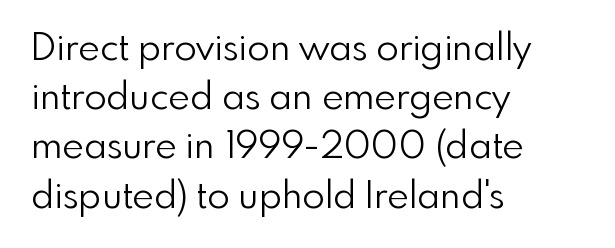
The face used here is a sans, in the tradition of grotesques and geometrics. The baseline area is clear. The vertical gap from one line to the next is medium. Is the stroke heavy? The answer is a plain regular-or-lighter. The typography opts for an upright posture over an oblique one. Spacing verdict: proportional, widths tailored to each character.
